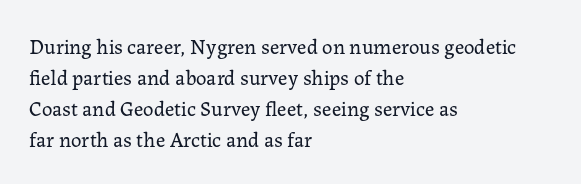
Q: Is the text bold? A: No.
Q: Is the text italic (slanted)? A: No, it is upright.
Q: Is the text underlined? A: No.
Q: How is the paragraph aligned? A: Left-aligned.
Q: Is the spacing between letters normal or unusually wide? A: Normal.
Q: Is the spacing between lines tight, normal or loose? A: Normal.
